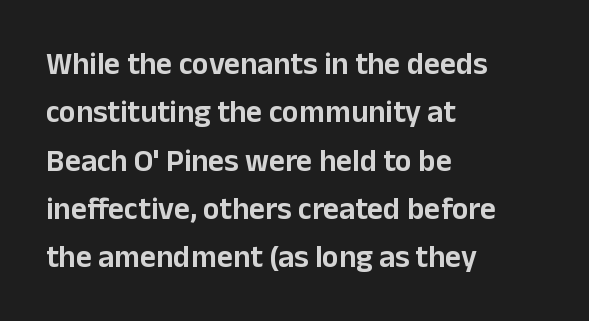
The image shows 31 px sans-serif type, upright; set left-aligned, normal line spacing (1.56x), normal letter spacing, not underlined; low stroke contrast and a medium x-height.
